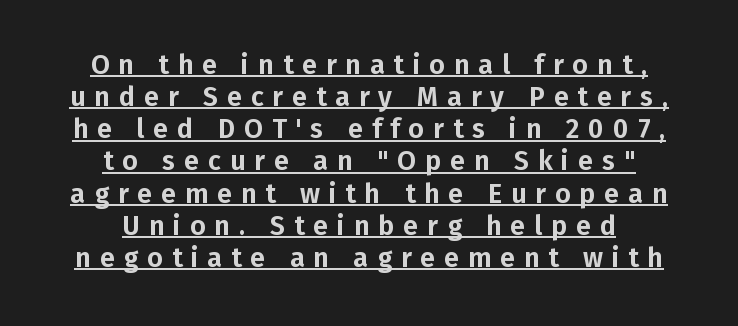
The image shows 27 px text type, upright; set centered, line spacing 1.19x, unusually wide letter spacing (+0.33 em), underlined.
